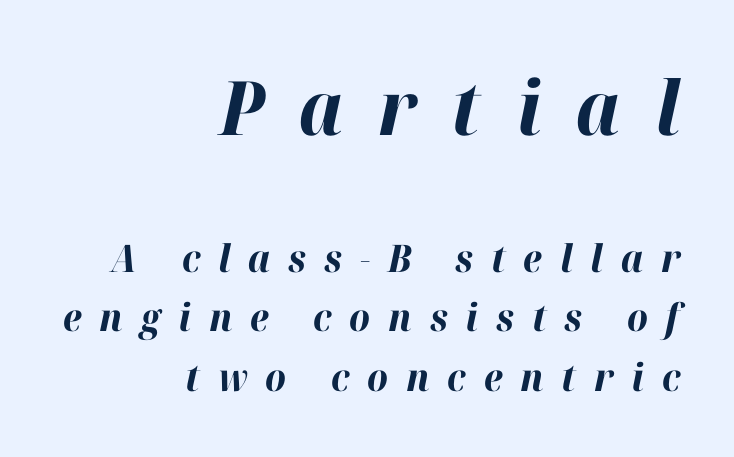
Q: Is the text bold? A: Yes.
Q: Is the text italic (slanted)? A: Yes, it leans right by about 12 degrees.
Q: Is the text underlined? A: No.
Q: How is the paragraph aligned? A: Right-aligned.
Q: Is the spacing between letters normal or unusually wide? A: Unusually wide.
Q: Is the spacing between lines tight, normal or loose? A: Normal.
Q: Which block of text is set in a larger size, the first (top) or the second (bottom)? A: The first (top) one.
Q: Width (condensed, normal, or wide)? A: Normal.
Q: Stroke contrast? A: High.
Q: x-height? A: Medium.
Q: Monospaced? A: No.
